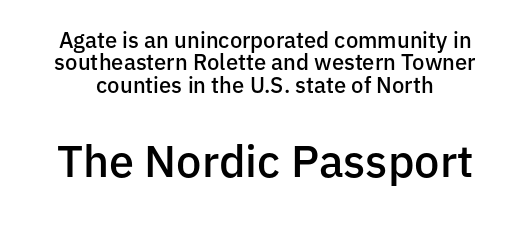
Examine the stroke ends and you'll find no serifs. The passage shown begins with its smaller block and ends with its larger one. Vertical spacing — tight. Stroke thickness is moderately raised; the sample reads as semibold. Ordinary non-slanted type is in use. Here the designer chose a conventional face with non-uniform glyph widths.
